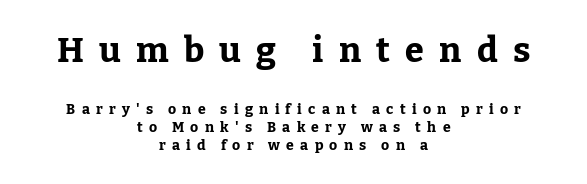
{"serif": "yes", "italic": "no", "bold": "yes", "weight": "bold", "width": "normal", "stroke_contrast": "low", "x_height": "medium", "monospaced": "no", "underline": "no", "align": "center", "line_spacing": "normal", "line_spacing_ratio": 1.27, "letter_spacing": "wide", "letter_spacing_em": 0.45, "larger_block": "first", "size_ratio": 2.43, "glyph_px": 34}
